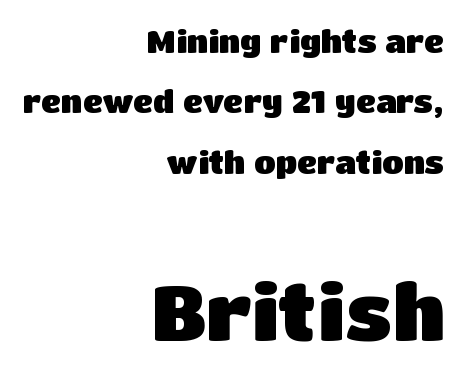
Q: Is the text bold? A: Yes.
Q: Is the text italic (slanted)? A: No, it is upright.
Q: Is the typeface a serif or a sans-serif typeface? A: Sans-serif.
Q: Is the text underlined? A: No.
Q: How is the paragraph aligned? A: Right-aligned.
Q: Is the spacing between letters normal or unusually wide? A: Normal.
Q: Is the spacing between lines tight, normal or loose? A: Loose.
Q: Which block of text is set in a larger size, the first (top) or the second (bottom)? A: The second (bottom) one.
Q: Width (condensed, normal, or wide)? A: Normal.
Q: Stroke contrast? A: Low.
Q: x-height? A: Large.
Q: Monospaced? A: No.
